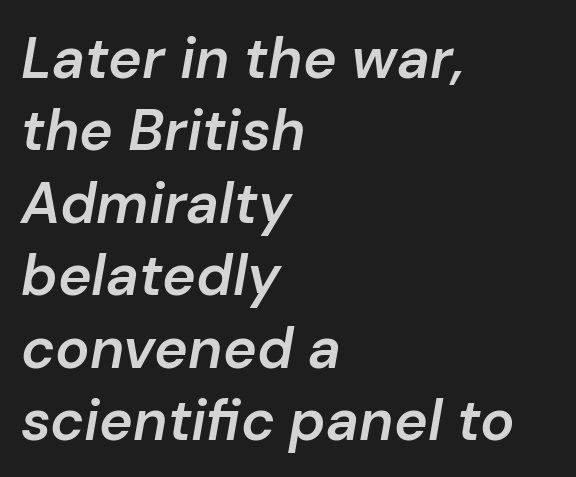
{"italic": "yes", "lean": "right", "slant_degrees": 10, "bold": "semi", "weight": "semibold", "width": "normal", "stroke_contrast": "low", "x_height": "medium", "monospaced": "no", "underline": "no", "align": "left", "line_spacing": "normal", "line_spacing_ratio": 1.27, "letter_spacing": "normal", "letter_spacing_em": 0.0, "glyph_px": 57}
